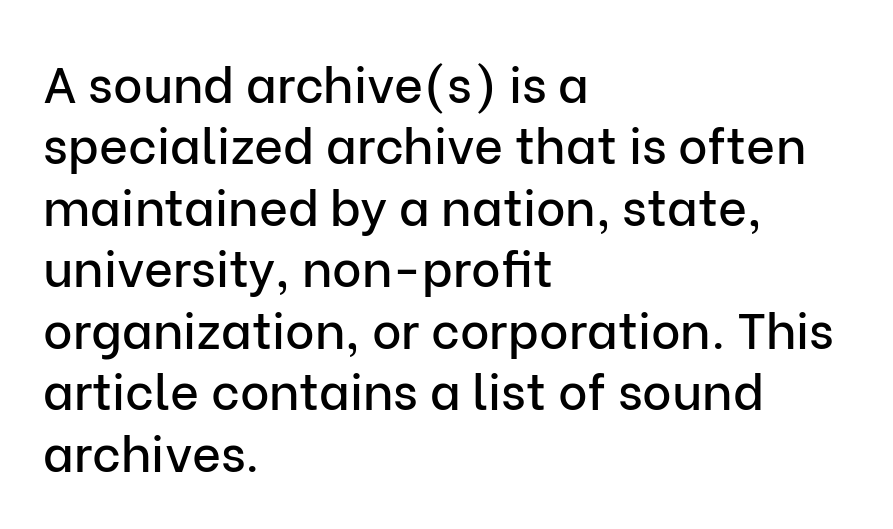
{"serif": "no", "italic": "no", "width": "normal", "stroke_contrast": "low", "x_height": "medium", "monospaced": "no", "underline": "no", "align": "left", "line_spacing_ratio": 1.23, "letter_spacing": "normal", "letter_spacing_em": 0.0, "glyph_px": 50}
